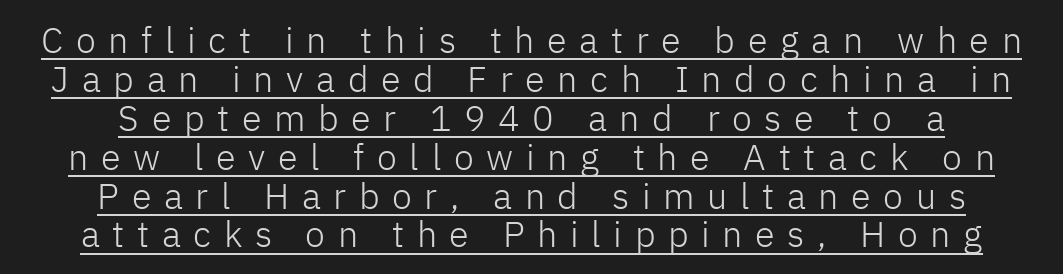
{"serif": "no", "italic": "no", "bold": "no", "weight": "light", "width": "normal", "stroke_contrast": "low", "x_height": "medium", "monospaced": "no", "underline": "yes", "align": "center", "line_spacing": "tight", "line_spacing_ratio": 1.08, "letter_spacing": "wide", "letter_spacing_em": 0.35, "glyph_px": 36}
